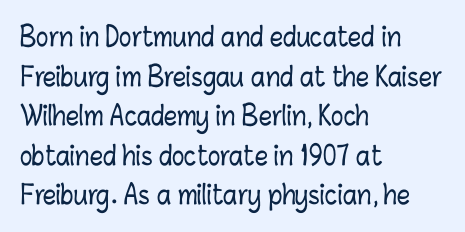
{"italic": "no", "underline": "no", "align": "left", "line_spacing": "normal", "line_spacing_ratio": 1.52, "letter_spacing": "normal", "letter_spacing_em": 0.0, "glyph_px": 26}
